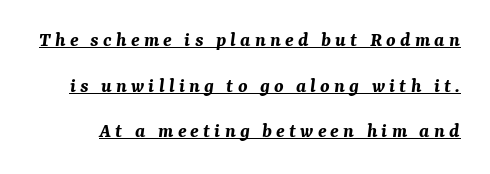
Does a line run under the words? Yes, clearly. In terms of weight, the rendering is a true, heavy bold. Is there much room between lines? Yes — plenty of vertical air separates them. When letters slant like this, we call the style italic. The tracking reads as deliberately expanded to a designer's eye.
